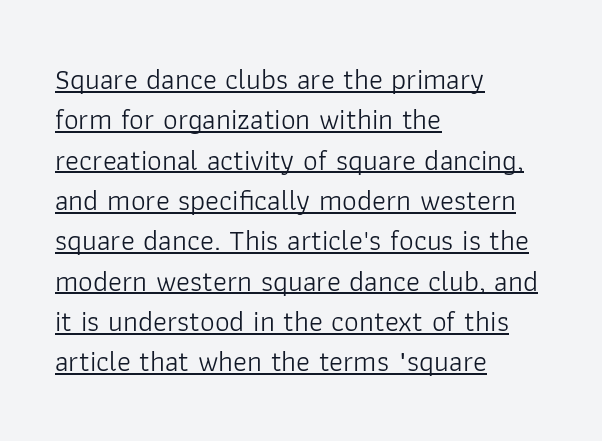
The image shows 29 px light sans-serif type, upright; set left-aligned, normal line spacing (1.39x), normal letter spacing, underlined; low stroke contrast and a medium x-height.
